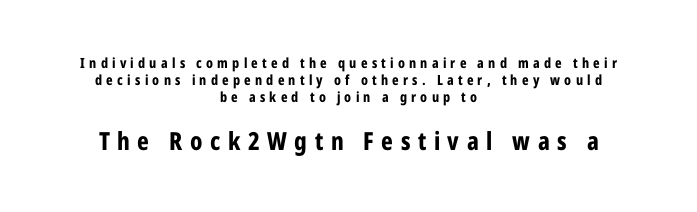
The string is rendered with underlining switched off. In terms of posture, this sample is upright. Students, this is bold: see how much ink each stroke carries. The passage is arranged like a title page — every line centered. Visually, the bottom section dominates because its glyphs are scaled up.
